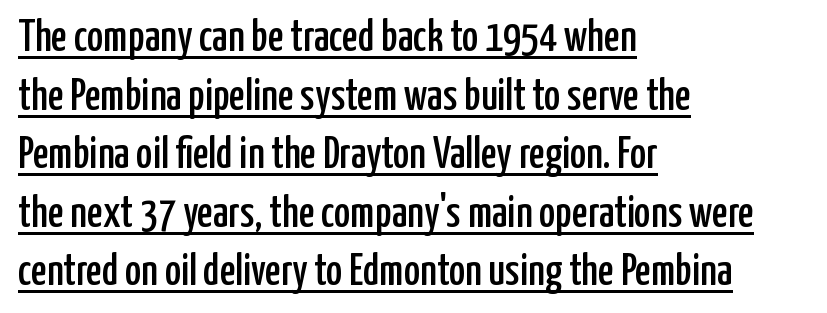
{"serif": "no", "italic": "no", "width": "condensed", "stroke_contrast": "low", "x_height": "medium", "monospaced": "no", "underline": "yes", "align": "left", "line_spacing": "normal", "line_spacing_ratio": 1.33, "letter_spacing": "normal", "letter_spacing_em": 0.0, "glyph_px": 44}
